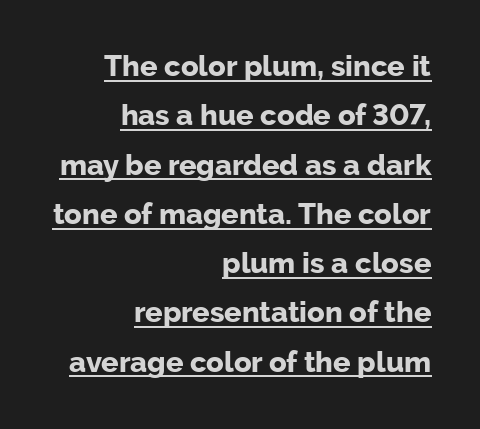
These lines carry a lot of weight — the face is fully bold. Like a heading marked for emphasis, these lines bear an underscore. Regarding serifs, this sample does without them. The letters sit at their default tracking, neither squeezed nor spread. The font's upright variant was chosen for this text.
